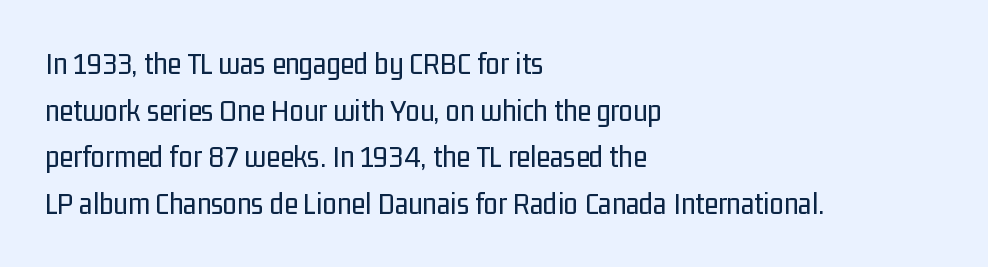
{"serif": "no", "italic": "no", "bold": "no", "weight": "regular", "width": "condensed", "stroke_contrast": "low", "x_height": "medium", "monospaced": "no", "underline": "no", "align": "left", "line_spacing": "normal", "line_spacing_ratio": 1.46, "letter_spacing": "normal", "letter_spacing_em": 0.0, "glyph_px": 32}
